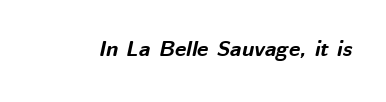
The image shows 22 px bold type, italic (leaning right); set normal letter spacing, not underlined.
